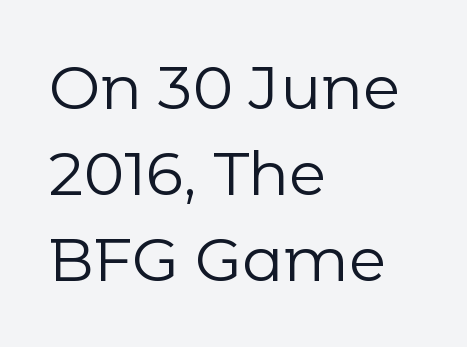
The rendering uses a moderate line-height, typical for paragraphs. The face looks like a standard text weight, possibly lighter. A typesetter would call this proportional, since set widths differ per character. Default kerning and tracking; the words read as compact shapes.
